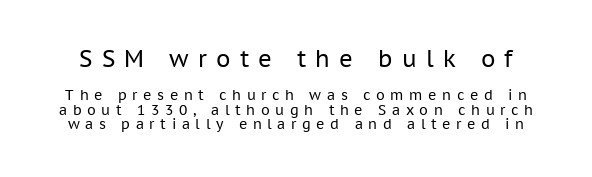
The image shows 23 px text type, upright; set tight line spacing (1.04x), unusually wide letter spacing (+0.4 em), not underlined; the first (top) block is 1.64x larger.
